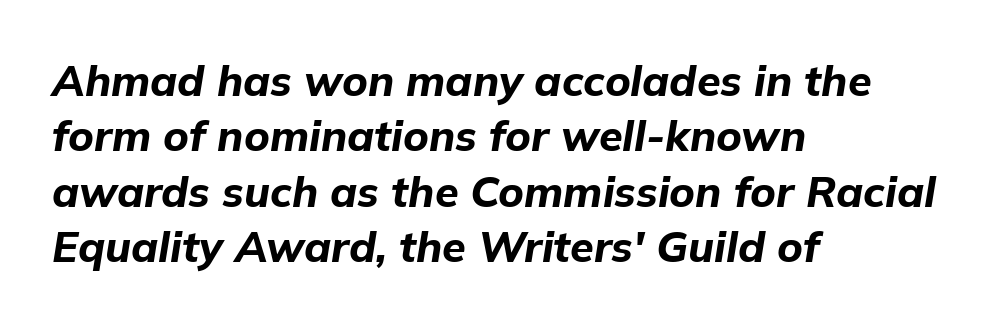
{"italic": "yes", "lean": "right", "slant_degrees": 9, "bold": "yes", "weight": "bold", "width": "normal", "stroke_contrast": "low", "x_height": "medium", "monospaced": "no", "underline": "no", "align": "left", "line_spacing": "normal", "line_spacing_ratio": 1.29, "letter_spacing": "normal", "letter_spacing_em": 0.0, "glyph_px": 43}
